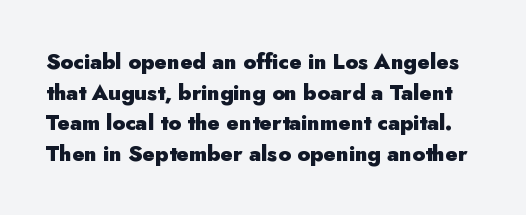
Q: Is the text bold? A: Yes.
Q: Is the text italic (slanted)? A: No, it is upright.
Q: Is the text underlined? A: No.
Q: Is the spacing between letters normal or unusually wide? A: Normal.
Q: Is the spacing between lines tight, normal or loose? A: Normal.
